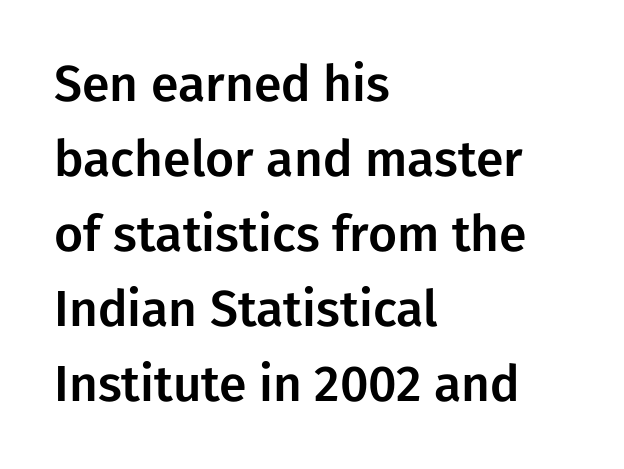
The image shows 50 px sans-serif type, upright; set left-aligned, normal line spacing (1.5x), normal letter spacing, not underlined; low stroke contrast and a medium x-height.
